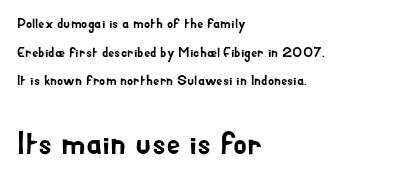
Designer's note — italics off, roman on. Descender tails drop into unmarked territory. Is the lower block the larger one? Yes — the lower block carries the bigger type. Classification — sans serif. Whoever set this chose breathing room over compactness in the vertical rhythm.
